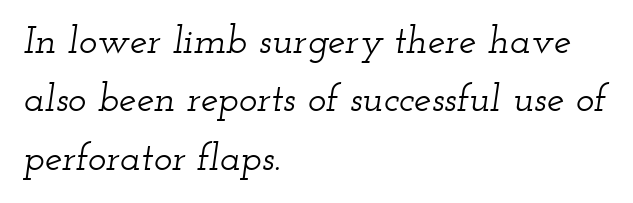
When letters slant like this, we call the style italic. The letterforms sit shoulder to shoulder at normal distance. The compositor pushed each line to the left boundary. A clean baseline with only descenders dipping below it. Evenly set lines give the paragraph a standard silhouette.
